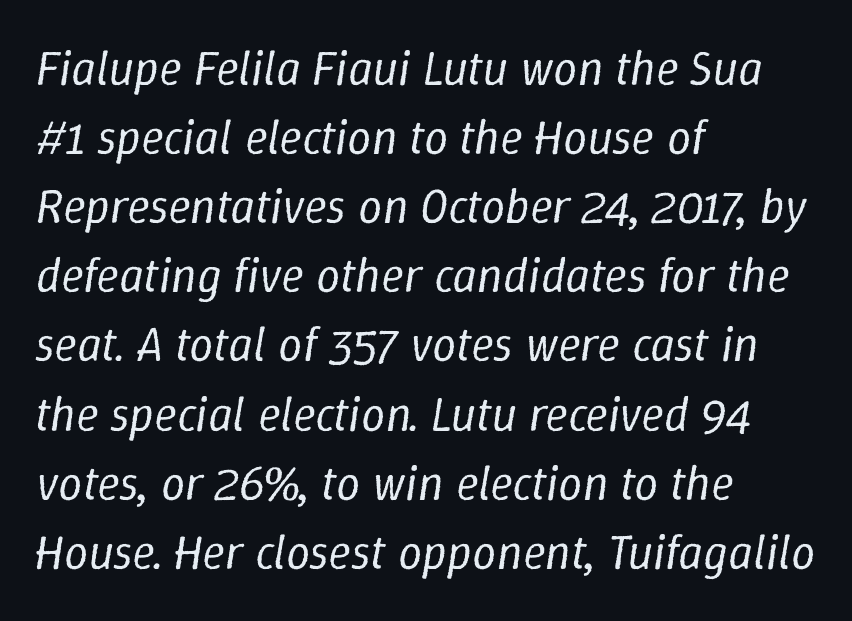
Q: Is the text bold? A: No.
Q: Is the text italic (slanted)? A: Yes, it leans right by about 9 degrees.
Q: Is the text underlined? A: No.
Q: How is the paragraph aligned? A: Left-aligned.
Q: Is the spacing between letters normal or unusually wide? A: Normal.
Q: Is the spacing between lines tight, normal or loose? A: Normal.
Q: Width (condensed, normal, or wide)? A: Normal.
Q: Stroke contrast? A: Low.
Q: x-height? A: Medium.
Q: Monospaced? A: No.
